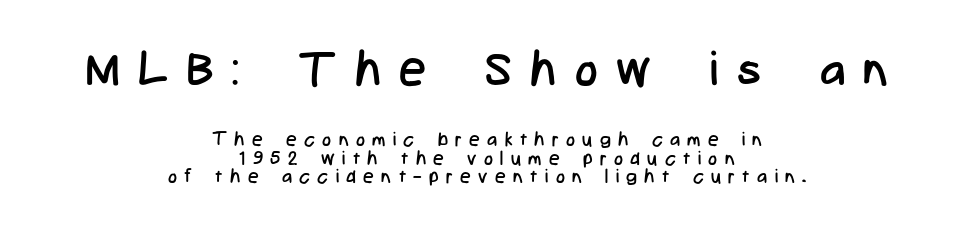
The image shows 48 px regular-weight, condensed sans-serif type, upright; set centered, tight line spacing (0.96x), unusually wide letter spacing (+0.39 em), not underlined; the first (top) block is 2.53x larger; low stroke contrast and a medium x-height.
